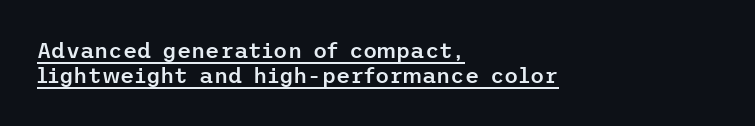
{"italic": "no", "bold": "semi", "underline": "yes", "align": "left", "line_spacing": "tight", "line_spacing_ratio": 1.15, "letter_spacing": "normal", "letter_spacing_em": 0.0, "glyph_px": 22}
